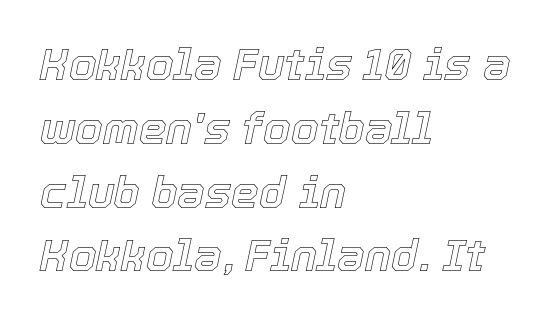
Any mark beneath the type? The region is blank. In terms of letterspacing, this is plain default setting. Does the lettering tilt? It does — this is italic. A normal amount of white space separates one row of letters from the next. Does the copy run flush right? No — it runs flush left.
